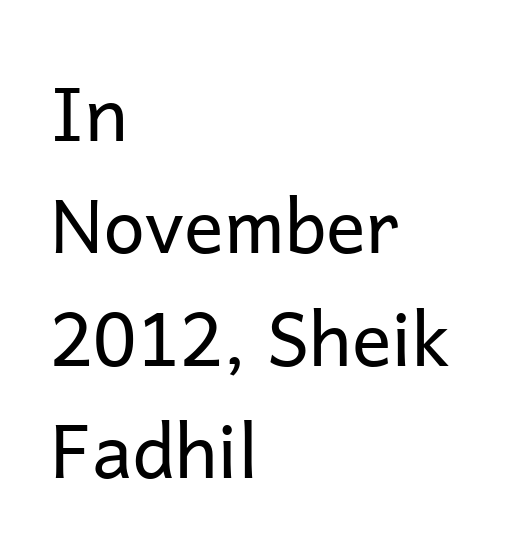
The passage shown stacks its lines at a standard gap. Plain, unruled lines of type. Varying glyph widths throughout — classic text-font behaviour. A classic flush-left, rag-right setting is used for this passage.
